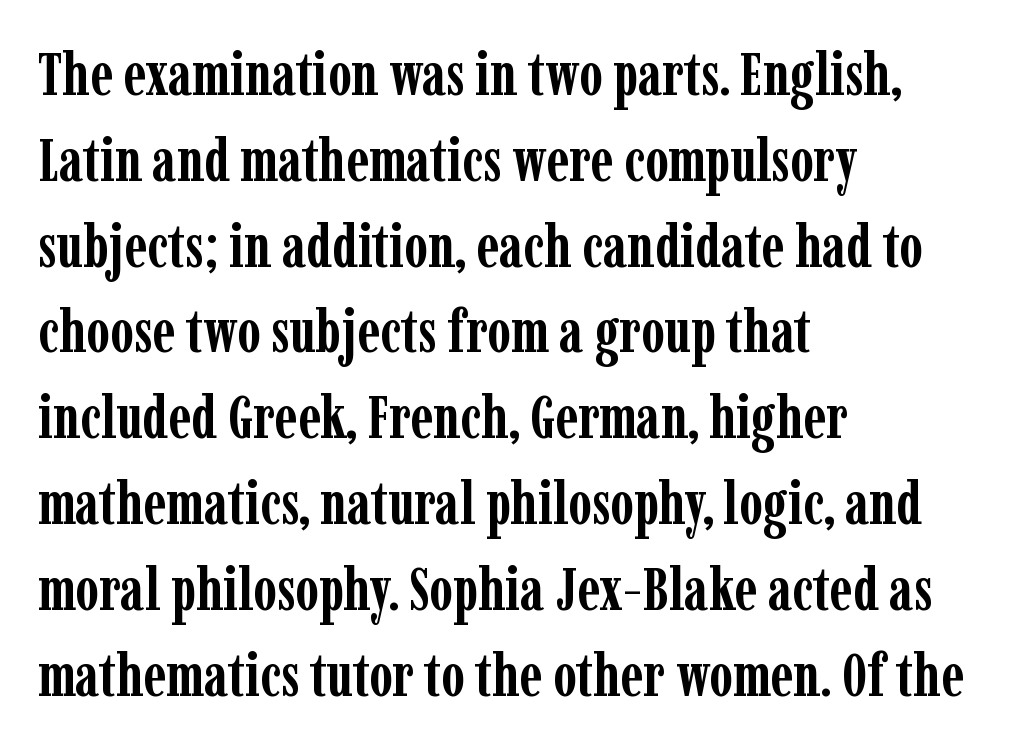
The image shows 60 px semibold, condensed serif type, upright; set left-aligned, normal line spacing (1.43x), normal letter spacing, not underlined; low stroke contrast and a medium x-height.
